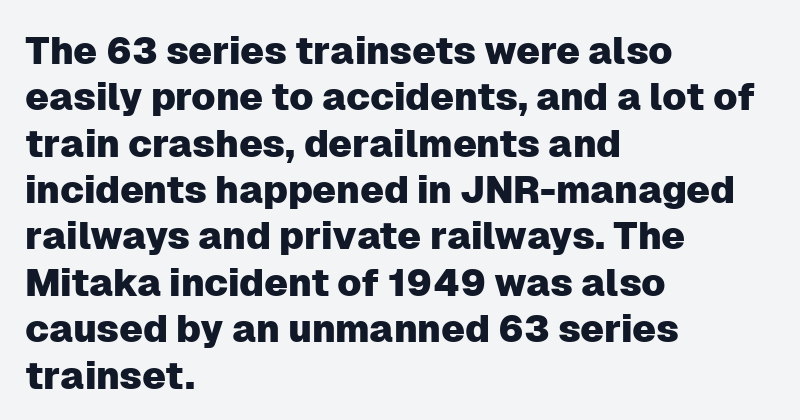
The specimen omits any rule beneath the text block's lines. Reading down the block, your eye returns to a fixed left position each line. The letters advance in unequal steps, a hallmark of proportional type. Observe the ordinary spacing: letters are neighbours, not strangers. Nope, not italic — everything's standing straight. This rendering employs a face without finishing strokes, i.e., a sans-serif.
